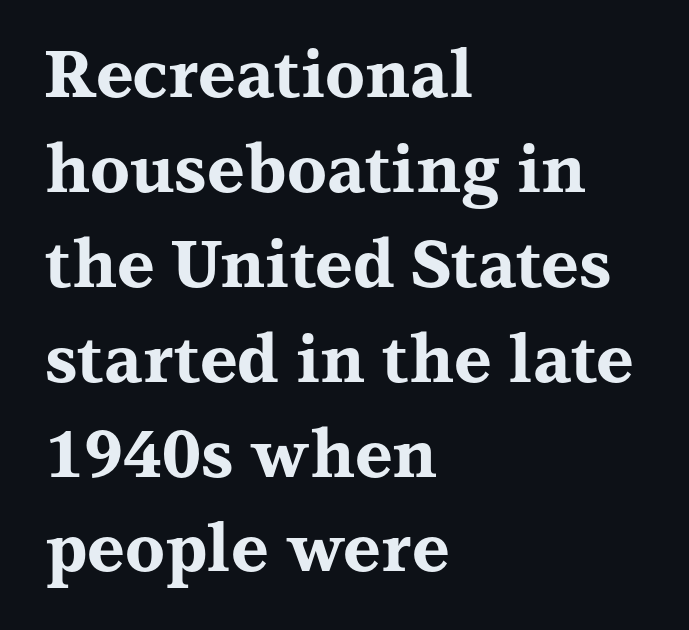
The image shows 65 px bold, wide serif type, upright; set left-aligned, normal line spacing (1.46x), normal letter spacing, not underlined; medium stroke contrast and a medium x-height.
